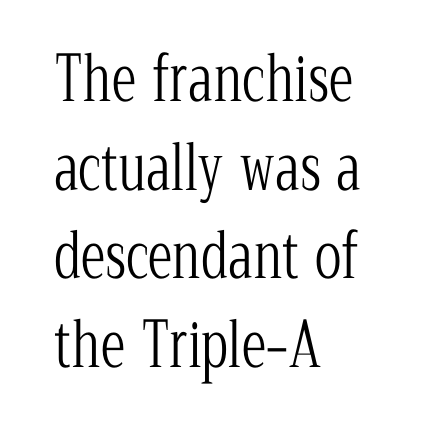
Decoration check: the copy has no underline. The specimen reads as upright at a glance. Regular leading. Is the block centered? No — it sits flush against the left margin. How are the letters spaced? Ordinarily, with no added tracking.
